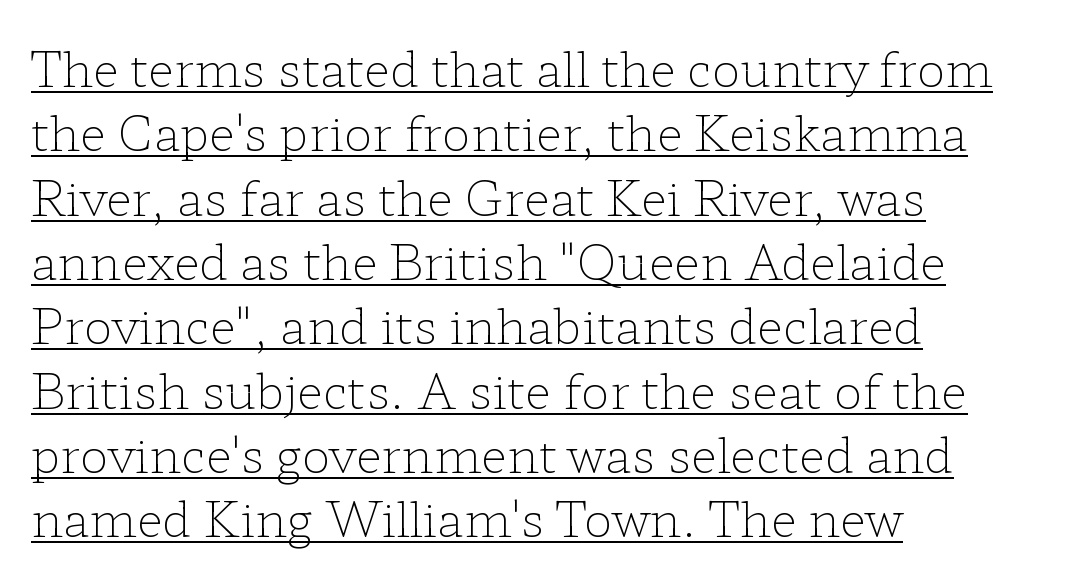
{"serif": "yes", "italic": "no", "bold": "no", "weight": "light", "width": "wide", "stroke_contrast": "low", "x_height": "medium", "monospaced": "no", "underline": "yes", "align": "left", "line_spacing": "normal", "line_spacing_ratio": 1.34, "letter_spacing": "normal", "letter_spacing_em": 0.0, "glyph_px": 48}
